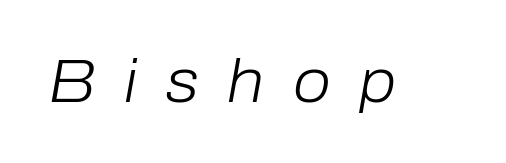
The image shows 61 px light type, italic (leaning right); set unusually wide letter spacing (+0.47 em), not underlined; low stroke contrast and a medium x-height.
